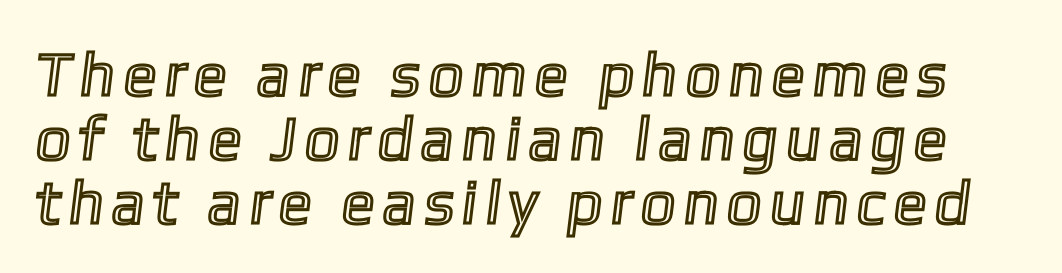
The specimen omits any rule beneath the text block's lines. The letters advance in unequal steps, a hallmark of proportional type. Each new line begins almost immediately beneath the previous one. The face used here is rendered with a markedly widened letterfit.
